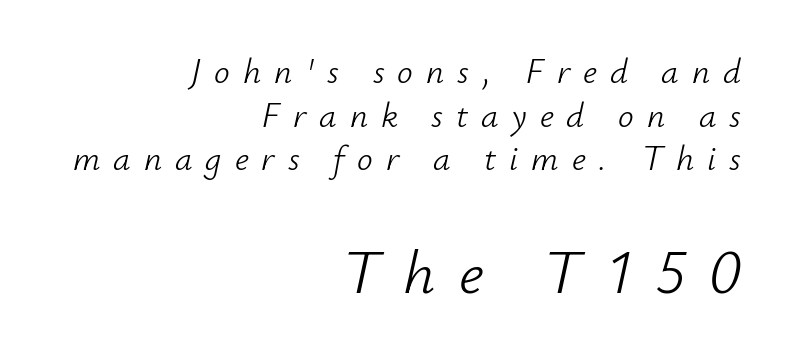
{"italic": "yes", "lean": "right", "slant_degrees": 12, "bold": "no", "weight": "light", "width": "normal", "stroke_contrast": "low", "x_height": "small", "monospaced": "no", "underline": "no", "align": "right", "line_spacing": "normal", "line_spacing_ratio": 1.25, "letter_spacing": "wide", "letter_spacing_em": 0.37, "larger_block": "second", "size_ratio": 1.77, "glyph_px": 62}
